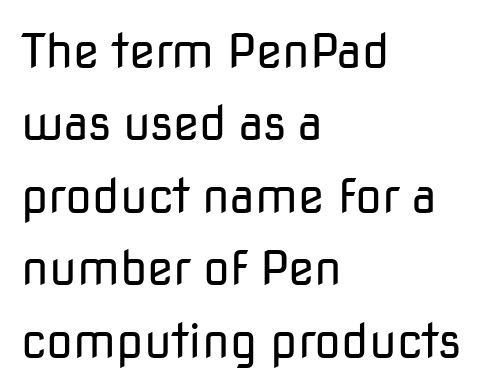
Q: Is the text bold? A: No.
Q: Is the text italic (slanted)? A: No, it is upright.
Q: Is the typeface a serif or a sans-serif typeface? A: Sans-serif.
Q: Is the text underlined? A: No.
Q: How is the paragraph aligned? A: Left-aligned.
Q: Is the spacing between letters normal or unusually wide? A: Normal.
Q: Is the spacing between lines tight, normal or loose? A: Normal.
Q: Width (condensed, normal, or wide)? A: Normal.
Q: Stroke contrast? A: Low.
Q: x-height? A: Medium.
Q: Monospaced? A: No.
